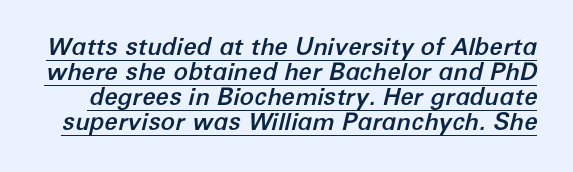
{"italic": "yes", "lean": "right", "slant_degrees": 12, "underline": "yes", "line_spacing": "tight", "line_spacing_ratio": 1.04, "letter_spacing": "normal", "letter_spacing_em": 0.0, "glyph_px": 24}
